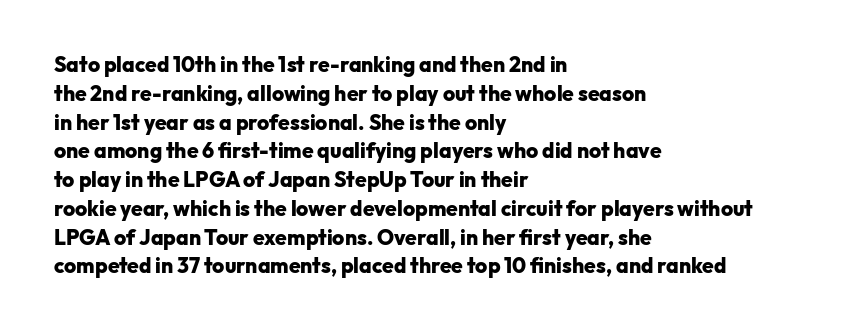
The image shows 21 px bold type, upright; set left-aligned, normal line spacing (1.37x), normal letter spacing, not underlined.
